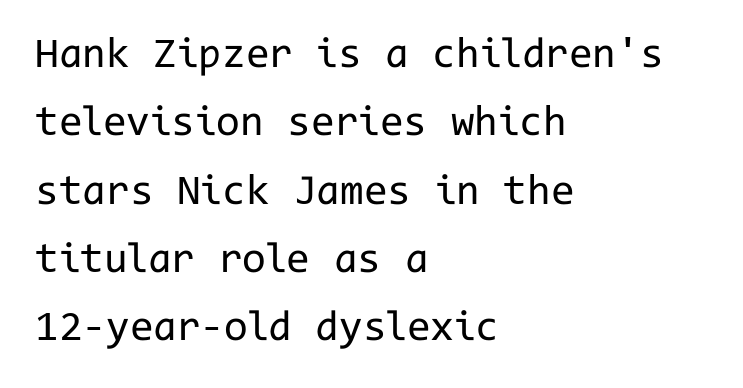
Q: Is the text bold? A: No.
Q: Is the text italic (slanted)? A: No, it is upright.
Q: Is the typeface a serif or a sans-serif typeface? A: Sans-serif.
Q: Is the text underlined? A: No.
Q: How is the paragraph aligned? A: Left-aligned.
Q: Is the spacing between letters normal or unusually wide? A: Normal.
Q: Is the spacing between lines tight, normal or loose? A: Normal.
Q: Width (condensed, normal, or wide)? A: Normal.
Q: Stroke contrast? A: Low.
Q: x-height? A: Medium.
Q: Monospaced? A: Yes.
